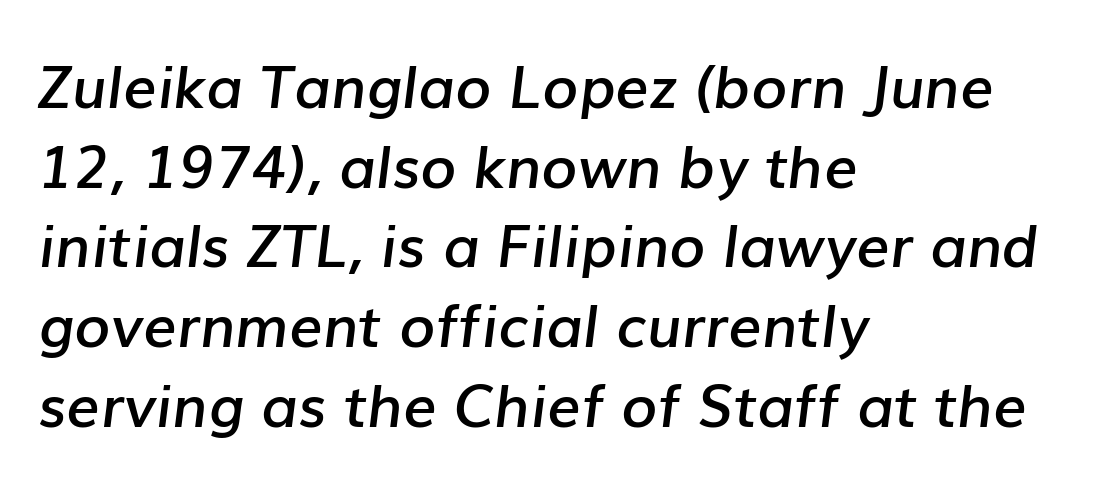
Q: Is the text bold? A: Semi-bold.
Q: Is the text italic (slanted)? A: Yes, it leans right by about 7 degrees.
Q: Is the text underlined? A: No.
Q: How is the paragraph aligned? A: Left-aligned.
Q: Is the spacing between letters normal or unusually wide? A: Normal.
Q: Is the spacing between lines tight, normal or loose? A: Normal.
Q: Width (condensed, normal, or wide)? A: Normal.
Q: Stroke contrast? A: Low.
Q: x-height? A: Medium.
Q: Monospaced? A: No.
